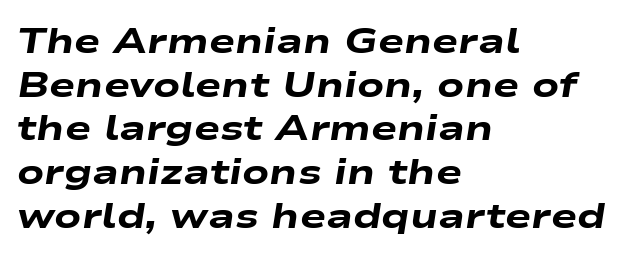
Q: Is the text bold? A: Yes.
Q: Is the text italic (slanted)? A: Yes, it leans right by about 9 degrees.
Q: Is the text underlined? A: No.
Q: How is the paragraph aligned? A: Left-aligned.
Q: Is the spacing between letters normal or unusually wide? A: Normal.
Q: Is the spacing between lines tight, normal or loose? A: Normal.
Q: Width (condensed, normal, or wide)? A: Wide.
Q: Stroke contrast? A: Low.
Q: x-height? A: Medium.
Q: Monospaced? A: No.
